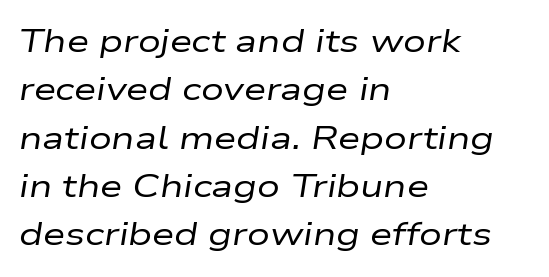
{"italic": "yes", "lean": "right", "slant_degrees": 9, "bold": "no", "weight": "regular", "width": "wide", "stroke_contrast": "low", "x_height": "medium", "monospaced": "no", "underline": "no", "align": "left", "line_spacing": "normal", "line_spacing_ratio": 1.51, "letter_spacing": "normal", "letter_spacing_em": 0.0, "glyph_px": 32}
